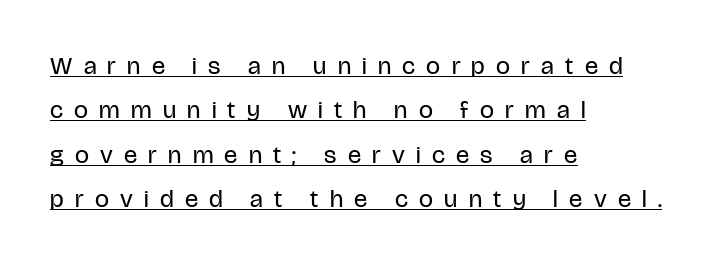
The letterforms stand isolated, each surrounded by extra space. Check the space under the baseline: a stroke is drawn there. Stem width sits at or under what a default text font uses. Rendered with straight, roman letterforms.
